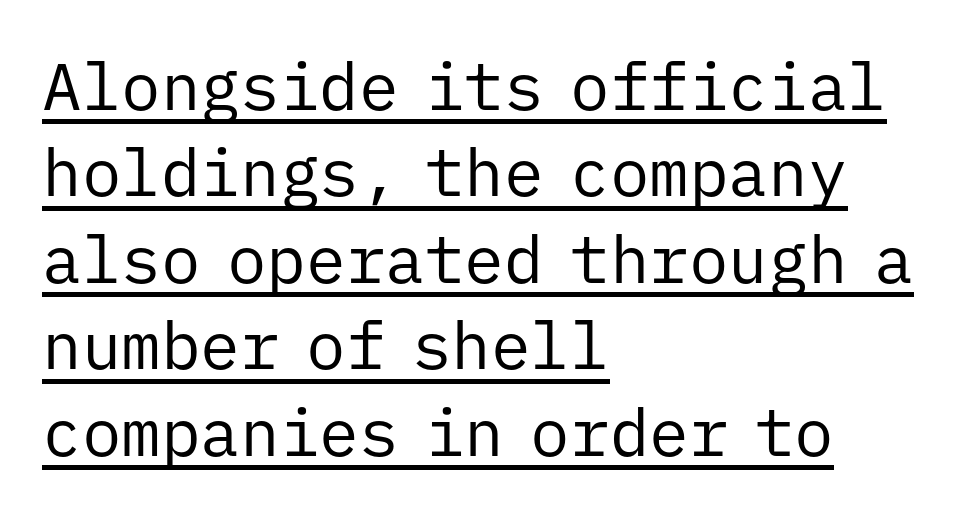
Q: Is the text bold? A: No.
Q: Is the text italic (slanted)? A: No, it is upright.
Q: Is the typeface a serif or a sans-serif typeface? A: Sans-serif.
Q: Is the text underlined? A: Yes.
Q: How is the paragraph aligned? A: Left-aligned.
Q: Is the spacing between letters normal or unusually wide? A: Normal.
Q: Is the spacing between lines tight, normal or loose? A: Normal.
Q: Width (condensed, normal, or wide)? A: Normal.
Q: Stroke contrast? A: Low.
Q: x-height? A: Medium.
Q: Monospaced? A: Yes.
